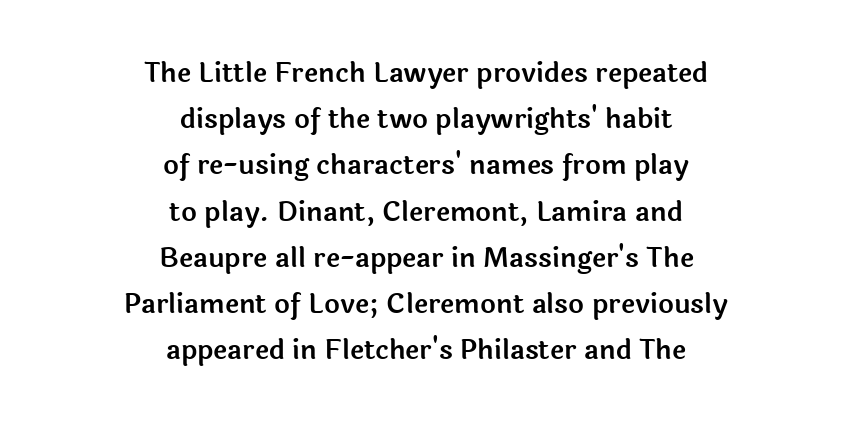
{"italic": "no", "underline": "no", "align": "center", "line_spacing_ratio": 1.71, "letter_spacing": "normal", "letter_spacing_em": 0.0, "glyph_px": 27}
